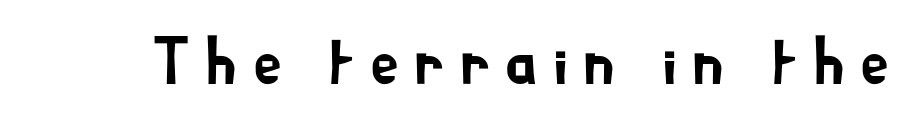
Q: Is the text italic (slanted)? A: No, it is upright.
Q: Is the typeface a serif or a sans-serif typeface? A: Sans-serif.
Q: Is the text underlined? A: No.
Q: Is the spacing between letters normal or unusually wide? A: Unusually wide.
Q: Width (condensed, normal, or wide)? A: Normal.
Q: Stroke contrast? A: Low.
Q: x-height? A: Small.
Q: Monospaced? A: No.
